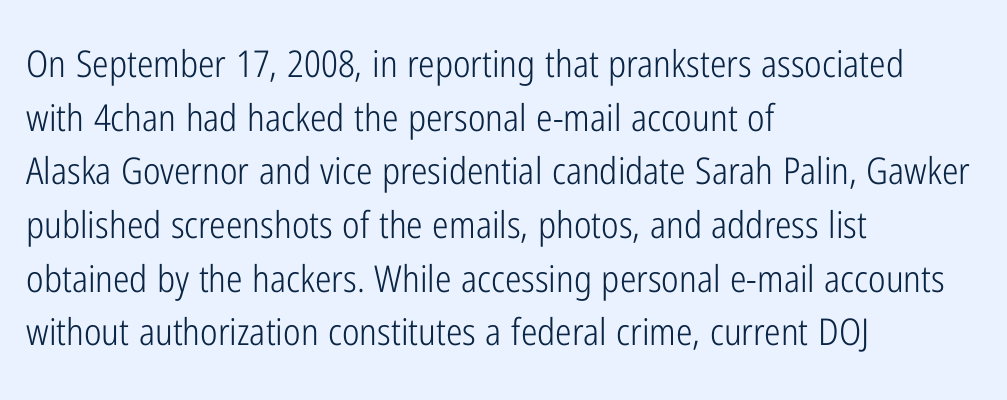
{"serif": "no", "italic": "no", "bold": "no", "weight": "light", "width": "condensed", "stroke_contrast": "low", "x_height": "medium", "monospaced": "no", "underline": "no", "align": "left", "line_spacing": "normal", "line_spacing_ratio": 1.45, "letter_spacing": "normal", "letter_spacing_em": 0.0, "glyph_px": 37}
